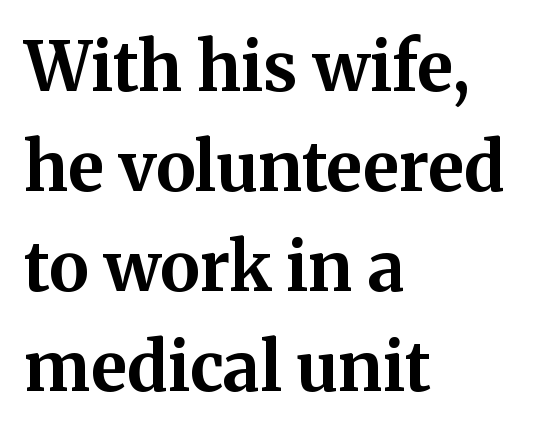
The image shows 68 px bold serif type, upright; set left-aligned, normal line spacing (1.47x), normal letter spacing, not underlined; medium stroke contrast and a medium x-height.
